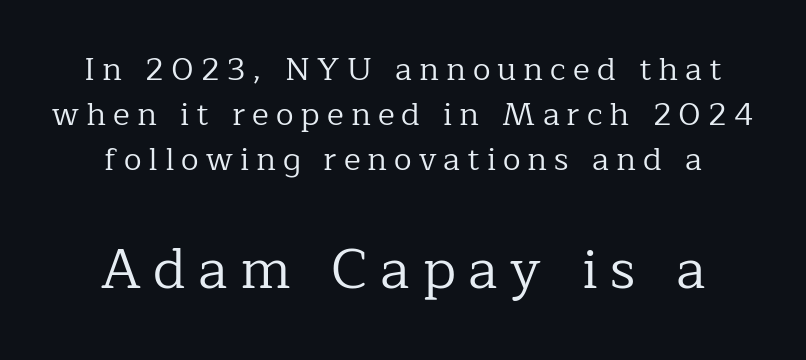
The image shows 56 px regular-weight serif type, upright; set centered, normal line spacing (1.41x), unusually wide letter spacing (+0.22 em), not underlined; the second (bottom) block is 1.75x larger; low stroke contrast and a medium x-height.
